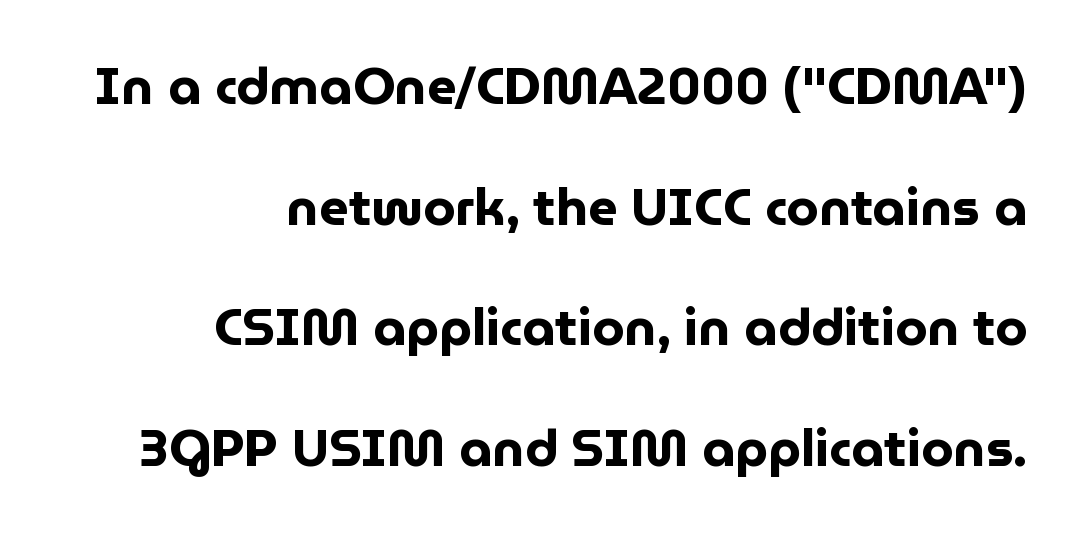
Q: Is the text bold? A: Yes.
Q: Is the text italic (slanted)? A: No, it is upright.
Q: Is the typeface a serif or a sans-serif typeface? A: Sans-serif.
Q: Is the text underlined? A: No.
Q: How is the paragraph aligned? A: Right-aligned.
Q: Is the spacing between letters normal or unusually wide? A: Normal.
Q: Is the spacing between lines tight, normal or loose? A: Loose.
Q: Width (condensed, normal, or wide)? A: Normal.
Q: Stroke contrast? A: Low.
Q: x-height? A: Medium.
Q: Monospaced? A: No.
